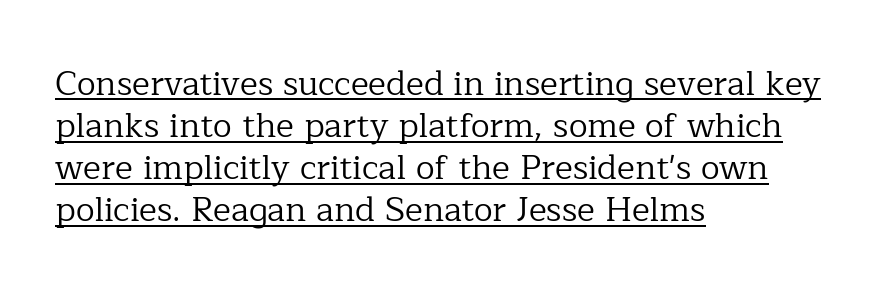
The image shows 34 px regular-weight serif type, upright; set left-aligned, line spacing 1.24x, normal letter spacing, underlined; low stroke contrast and a medium x-height.
